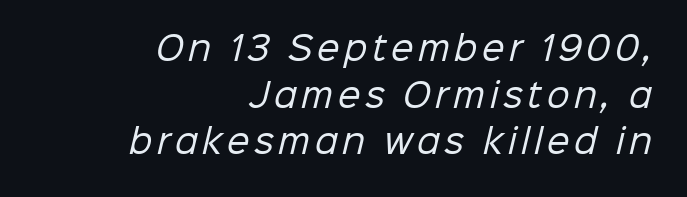
The font is comparable to plain body text, perhaps lighter. Regarding leading, the lines here are spaced in the standard way. The letters advance in unequal steps, a hallmark of proportional type. Compared with a flush-left layout, this one pins lines to the opposite, right side. A typesetter would label this face a sans.
